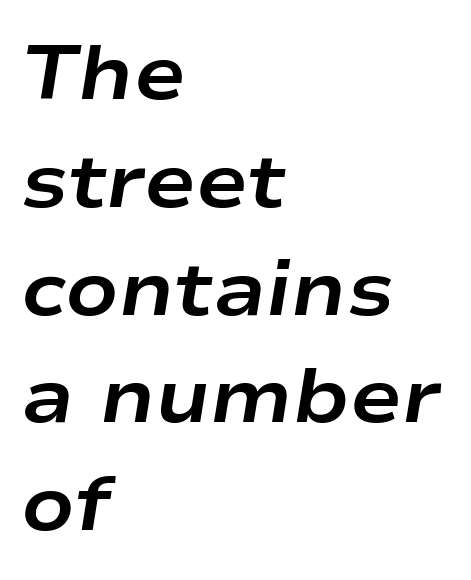
Lines of text with bare space underneath. These lines keep a tight, regular rhythm from letter to letter. Horizontal alignment here is leftward, the default for most running prose. Compared with an ordinary text face, these strokes are far heavier — a full bold.
